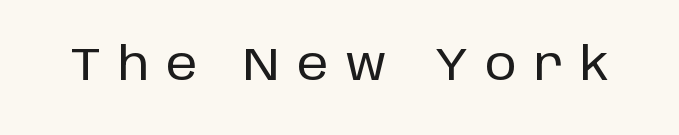
{"serif": "no", "italic": "no", "width": "normal", "stroke_contrast": "low", "x_height": "large", "monospaced": "no", "underline": "no", "letter_spacing": "wide", "letter_spacing_em": 0.38, "glyph_px": 45}
